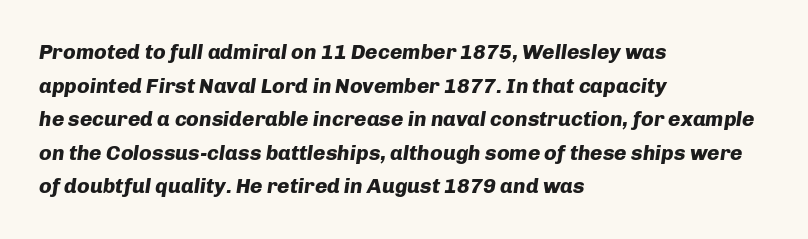
{"italic": "yes", "lean": "right", "slant_degrees": 8, "bold": "yes", "underline": "no", "align": "left", "line_spacing": "normal", "line_spacing_ratio": 1.6, "letter_spacing": "normal", "letter_spacing_em": 0.0, "glyph_px": 21}
